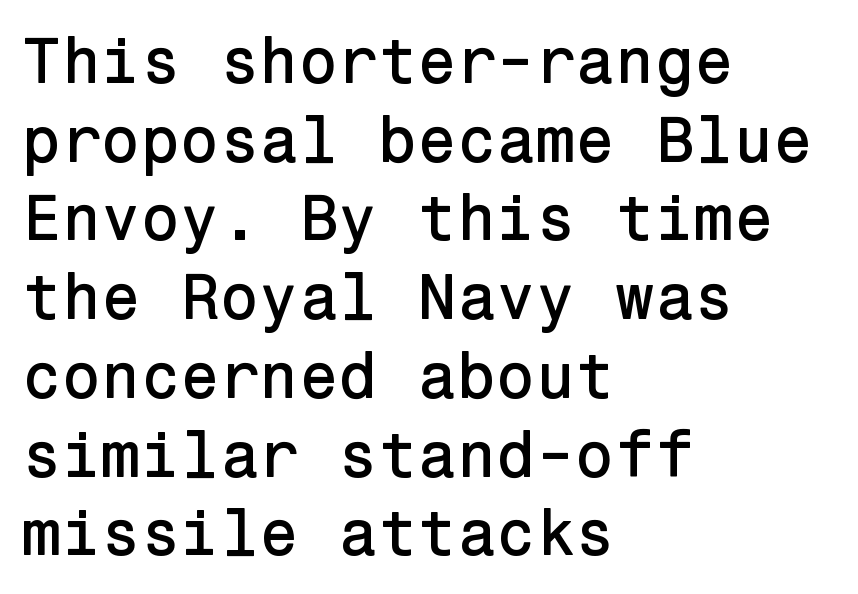
{"serif": "no", "italic": "no", "width": "normal", "stroke_contrast": "low", "x_height": "medium", "underline": "no", "align": "left", "line_spacing_ratio": 1.23, "letter_spacing": "normal", "letter_spacing_em": 0.0, "glyph_px": 64}
